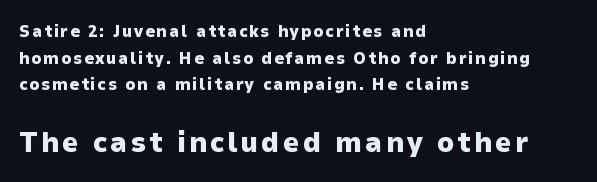
Q: Is the text bold? A: Yes.
Q: Is the text italic (slanted)? A: No, it is upright.
Q: Is the typeface a serif or a sans-serif typeface? A: Sans-serif.
Q: Is the text underlined? A: No.
Q: How is the paragraph aligned? A: Left-aligned.
Q: Is the spacing between lines tight, normal or loose? A: Normal.
Q: Which block of text is set in a larger size, the first (top) or the second (bottom)? A: The second (bottom) one.
Q: Width (condensed, normal, or wide)? A: Normal.
Q: Stroke contrast? A: Low.
Q: x-height? A: Medium.
Q: Monospaced? A: No.
